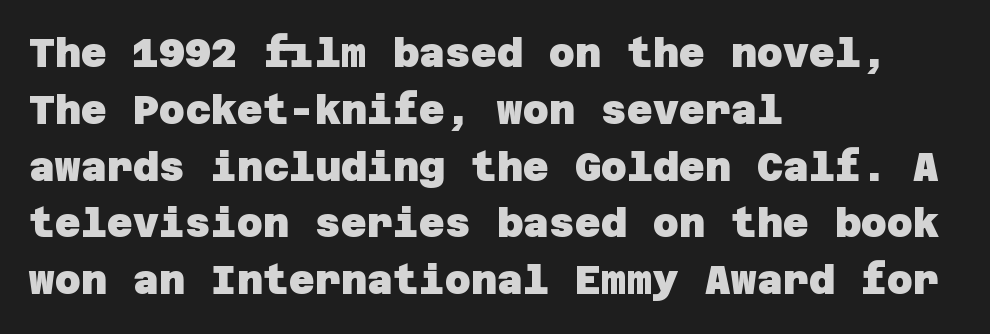
Compared with a centered layout, this one pins lines to the left instead. I'd call this a sans setting — the letters go barefoot. Honestly, the letter spacing is just normal — you wouldn't notice it. Beneath every word, the page is bare. Its strokes are broad and dark, the hallmark of bold type.
